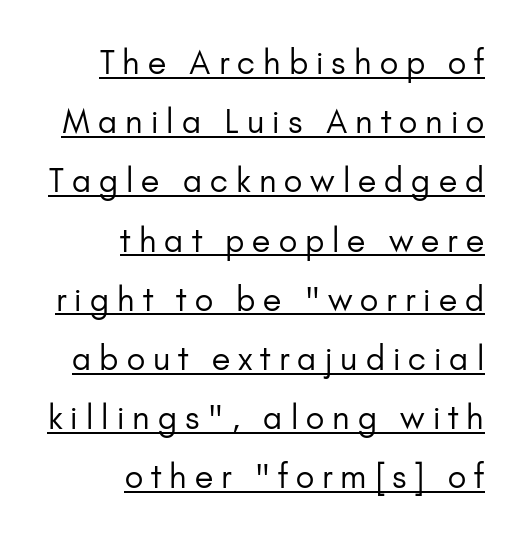
The image shows 32 px regular-weight sans-serif type, upright; set right-aligned, line spacing 1.85x, unusually wide letter spacing (+0.25 em), underlined; low stroke contrast and a small x-height.
